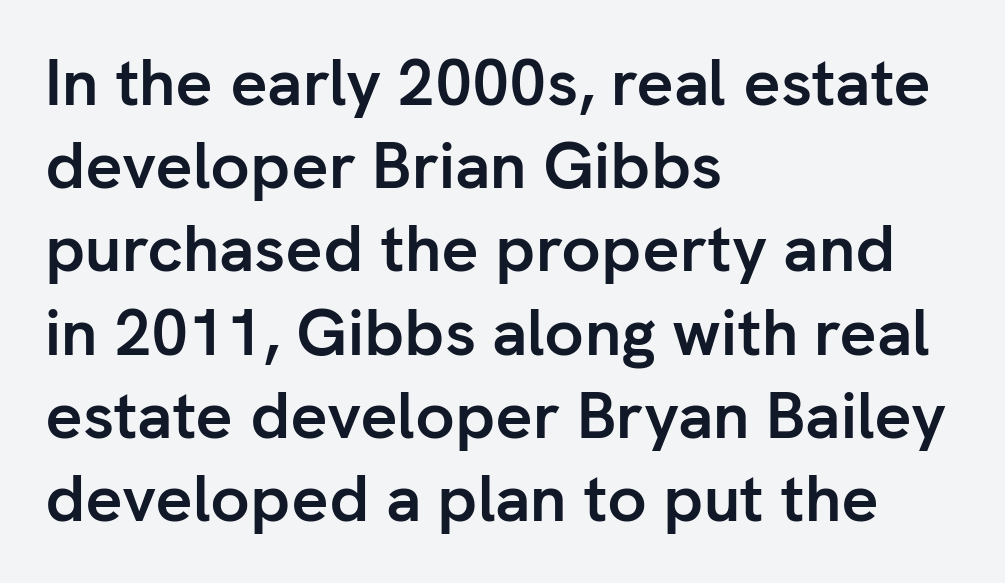
Tracking value appears to be zero — textbook default spacing. This is the regular roman posture of the typeface. Beneath every word, the page is bare. Notice how the passage keeps a crisp vertical edge on the left only. Each new line begins a customary step beneath the previous one.
